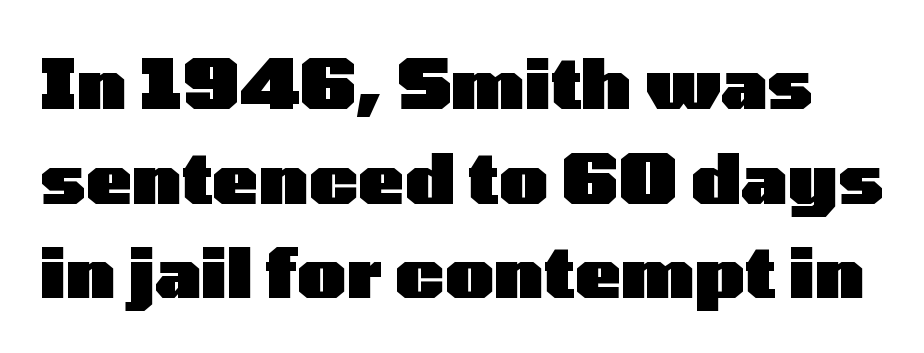
The image shows 69 px heavy, wide sans-serif type, upright; set normal line spacing (1.37x), normal letter spacing, not underlined; low stroke contrast and a medium x-height.
